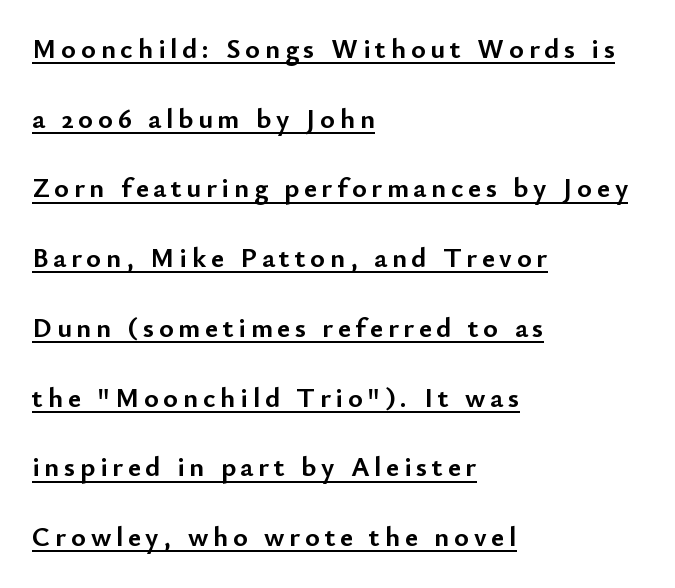
The setting favours the left margin, as ordinary paragraphs usually do. The designer dialed line spacing up above the default. The letters stand straight up with perfectly vertical stems. A baseline rule has been typeset under these characters. The letters advance in unequal steps, a hallmark of proportional type. These lines are composed in type without serifs.
